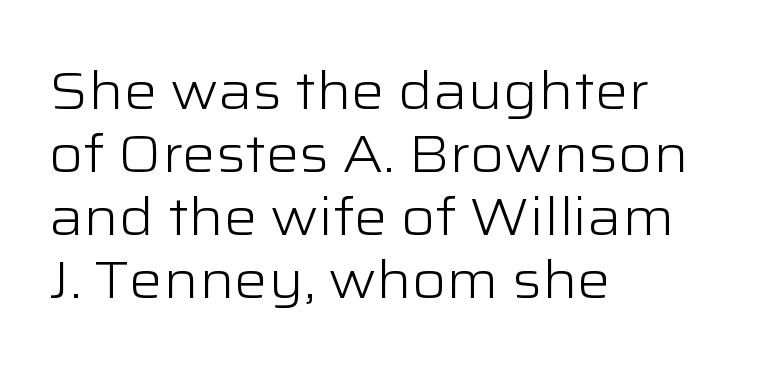
Each line starts at the same left margin while the right side varies. The font's upright variant was chosen for this text. Check the space under the baseline: it is left empty. The typeface chosen for these lines omits serifs.
